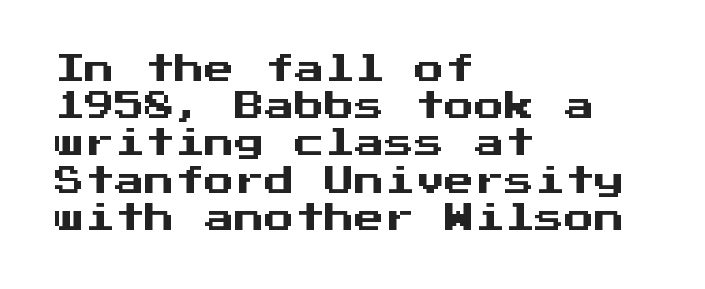
The image shows 30 px sans-serif type, upright, monospaced; set left-aligned, line spacing 1.24x, normal letter spacing, not underlined; medium stroke contrast and a medium x-height.
